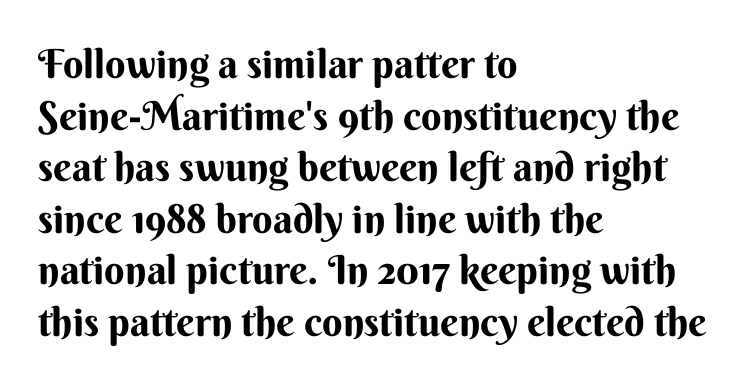
Standard letterfit; no display-style spreading of the glyphs. Ordinary non-slanted type is in use. The space between consecutive lines is moderate. Bold? Absolutely — the strokes are thick and heavy.
